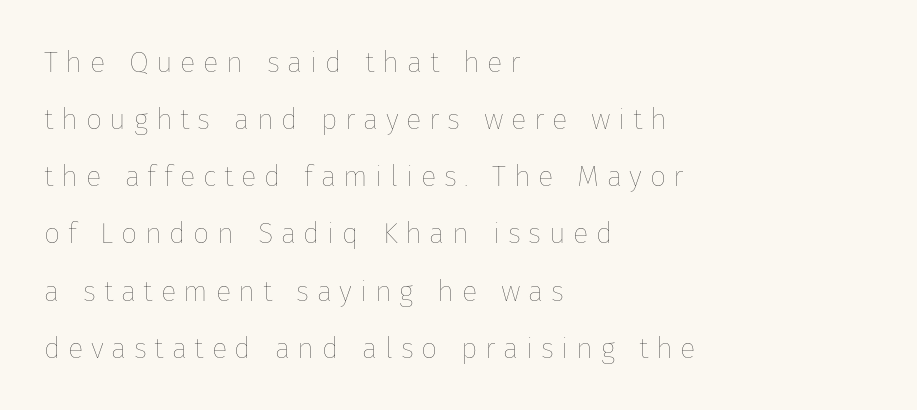
{"italic": "no", "bold": "no", "weight": "thin", "width": "normal", "stroke_contrast": "low", "x_height": "medium", "monospaced": "no", "underline": "no", "align": "left", "line_spacing": "loose", "line_spacing_ratio": 1.97, "letter_spacing": "wide", "letter_spacing_em": 0.26, "glyph_px": 29}
